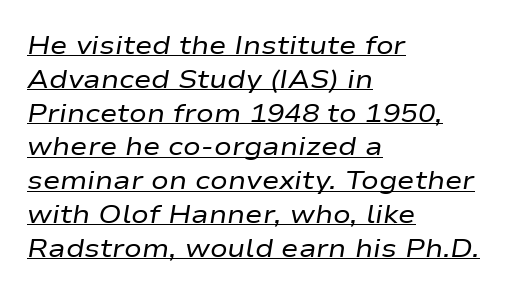
The image shows 26 px text type, italic (leaning right); set left-aligned, normal line spacing (1.3x), normal letter spacing, underlined.
